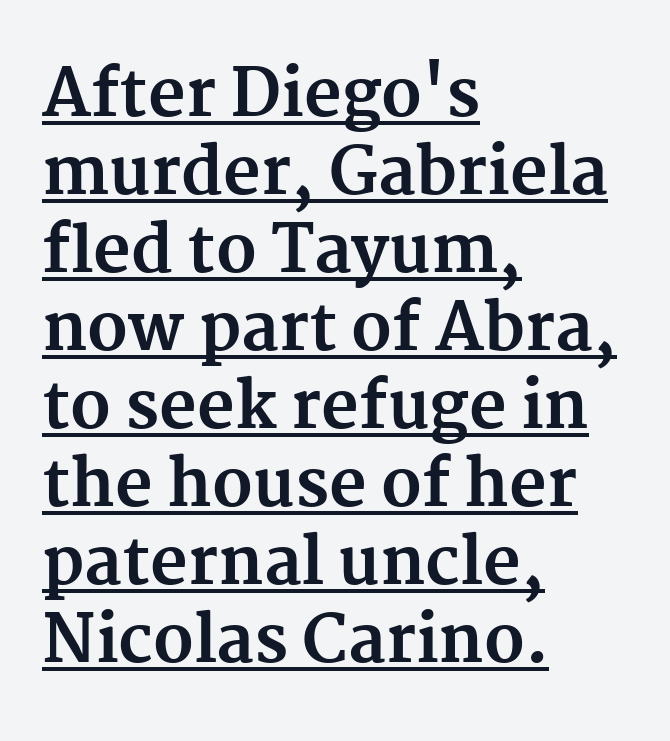
The image shows 65 px bold serif type, upright; set left-aligned, line spacing 1.2x, normal letter spacing, underlined; medium stroke contrast and a medium x-height.
